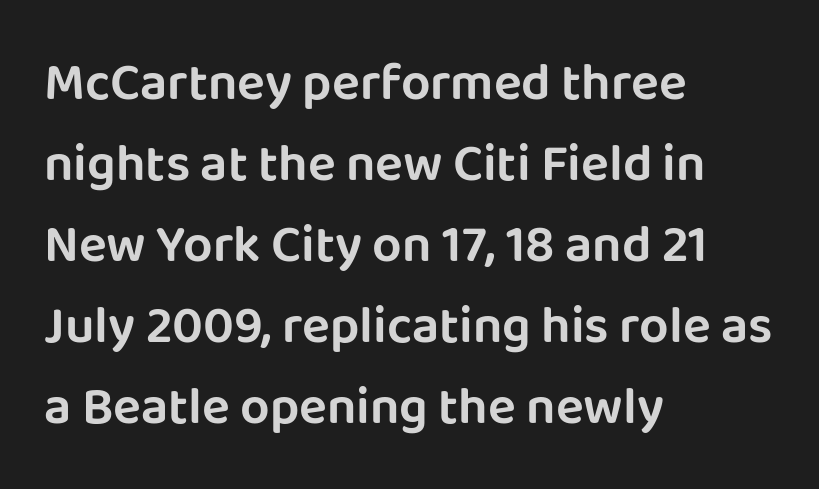
Q: Is the text italic (slanted)? A: No, it is upright.
Q: Is the typeface a serif or a sans-serif typeface? A: Sans-serif.
Q: Is the text underlined? A: No.
Q: How is the paragraph aligned? A: Left-aligned.
Q: Is the spacing between letters normal or unusually wide? A: Normal.
Q: Is the spacing between lines tight, normal or loose? A: Normal.
Q: Width (condensed, normal, or wide)? A: Normal.
Q: Stroke contrast? A: Low.
Q: x-height? A: Large.
Q: Monospaced? A: No.
